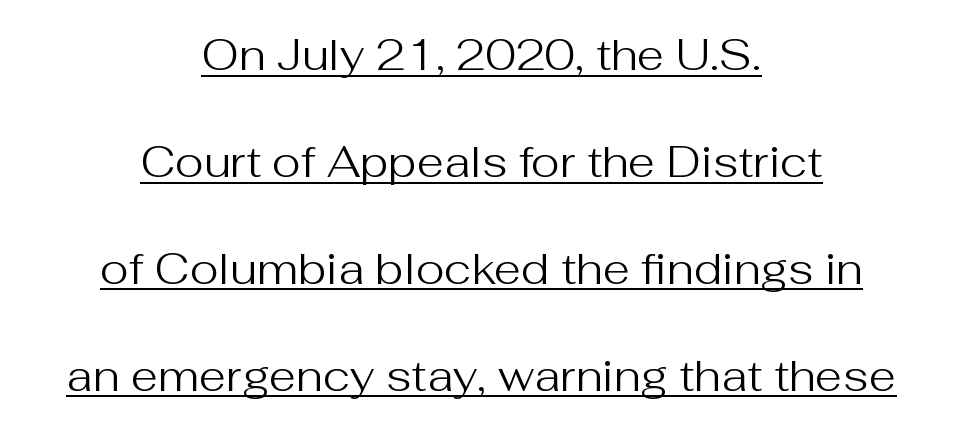
Q: Is the text bold? A: No.
Q: Is the text italic (slanted)? A: No, it is upright.
Q: Is the typeface a serif or a sans-serif typeface? A: Sans-serif.
Q: Is the text underlined? A: Yes.
Q: How is the paragraph aligned? A: Centered.
Q: Is the spacing between letters normal or unusually wide? A: Normal.
Q: Is the spacing between lines tight, normal or loose? A: Loose.
Q: Width (condensed, normal, or wide)? A: Normal.
Q: Stroke contrast? A: Medium.
Q: x-height? A: Medium.
Q: Monospaced? A: No.
